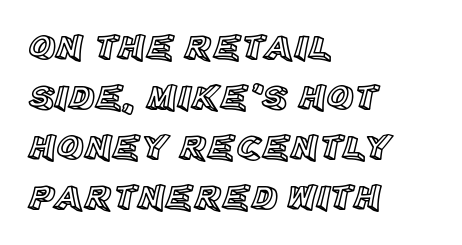
The image shows 37 px text type; set left-aligned, normal line spacing (1.35x), normal letter spacing, not underlined; a large x-height.
